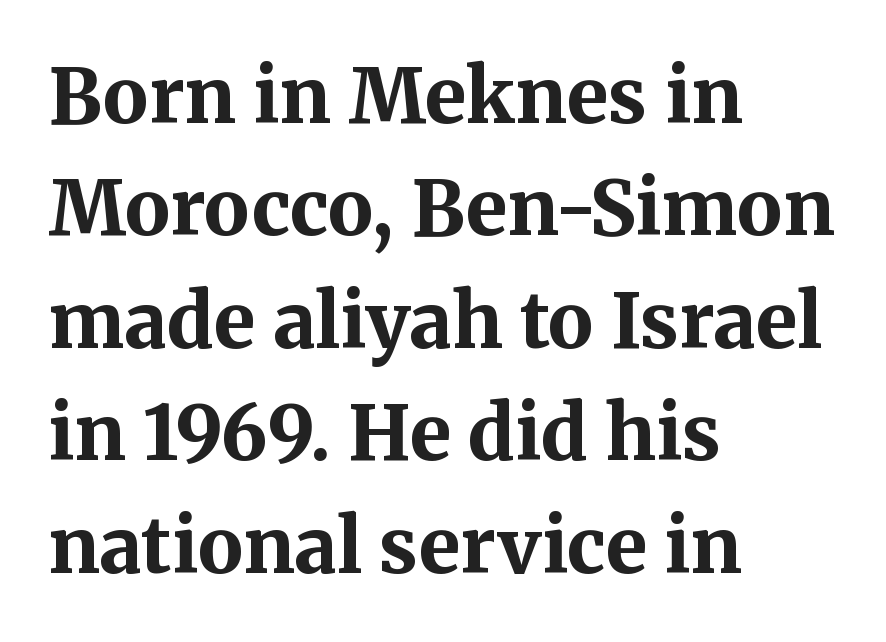
Q: Is the text bold? A: Yes.
Q: Is the text italic (slanted)? A: No, it is upright.
Q: Is the typeface a serif or a sans-serif typeface? A: Serif.
Q: Is the text underlined? A: No.
Q: How is the paragraph aligned? A: Left-aligned.
Q: Is the spacing between letters normal or unusually wide? A: Normal.
Q: Is the spacing between lines tight, normal or loose? A: Normal.
Q: Width (condensed, normal, or wide)? A: Normal.
Q: Stroke contrast? A: Medium.
Q: x-height? A: Medium.
Q: Monospaced? A: No.
